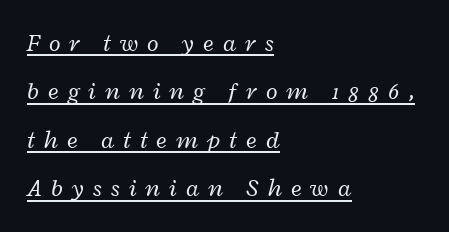
The ragged edge is on the right, which tells us the setting is flush left. Emphasis-style slanted type is in use. Letters have the restrained weight of plain body copy at most. Letter spacing: wide. The rendered words wear a rule along their underside. Regarding leading, the lines here are spaced well apart.
